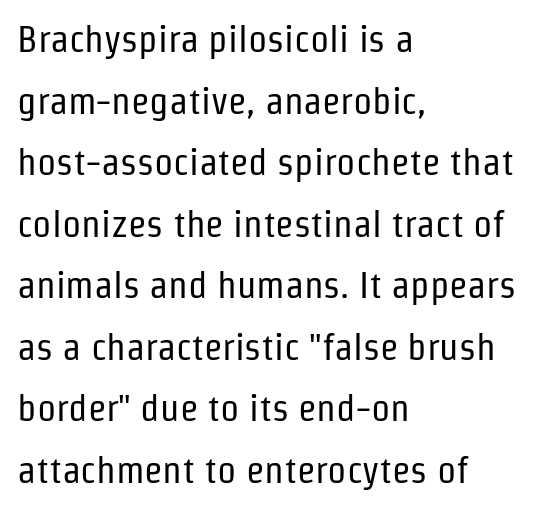
When letters stand straight like this, we call the style roman or upright. Rule under the text: the space is simply empty. Stem width sits at or under what a default text font uses. Caption: standard tracking, unaltered. Casual observation: everything's shoved over to the left. A typesetter would label this face a sans.
